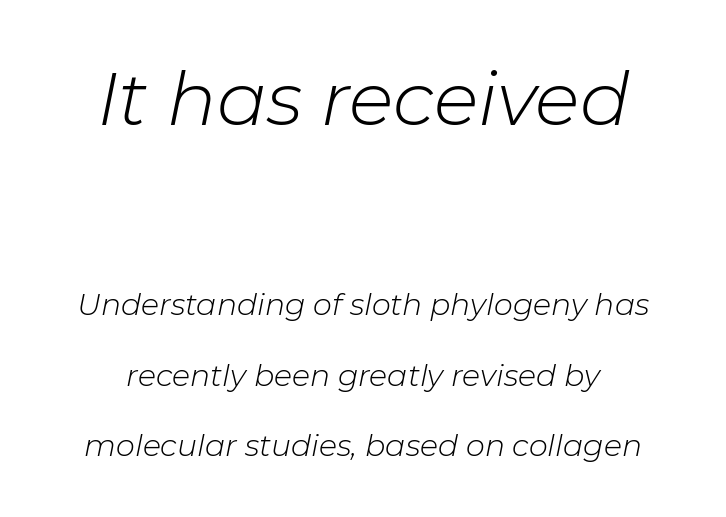
The image shows 74 px light type, italic (leaning right); set loose line spacing (2.34x), normal letter spacing, not underlined; the first (top) block is 2.47x larger; low stroke contrast and a medium x-height.
